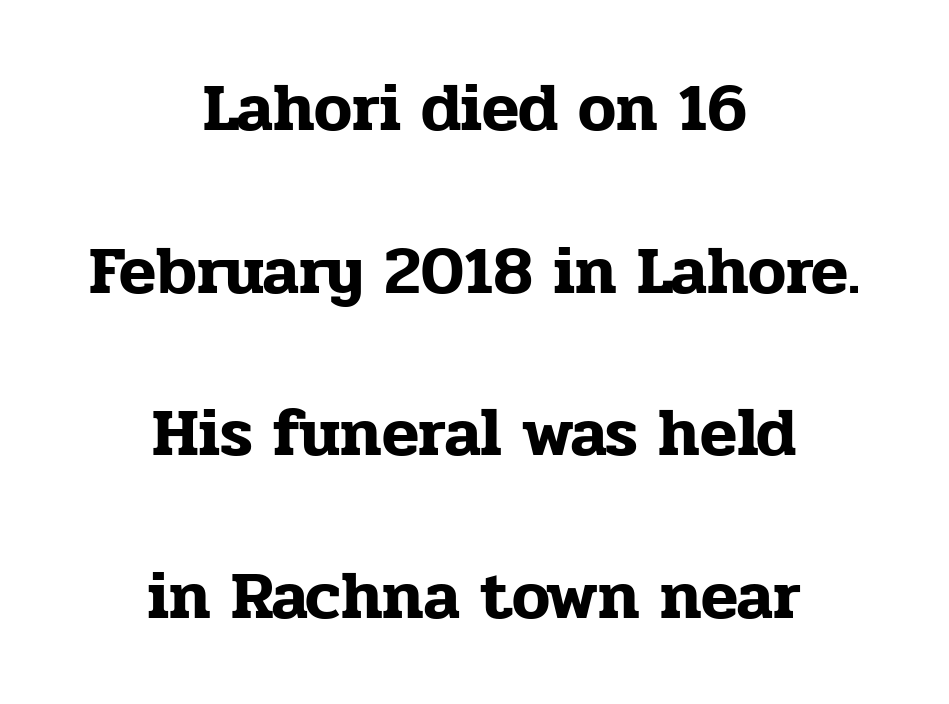
Which margin do the lines hug? Neither — every line sits in the middle. Every stem runs plumb, perpendicular to the baseline. Between one letter and the next there's only the usual sliver of space. How would I describe the line gaps? Wide and relaxed.
